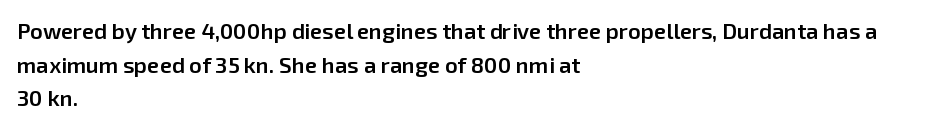
{"italic": "no", "bold": "semi", "underline": "no", "align": "left", "line_spacing": "normal", "line_spacing_ratio": 1.53, "letter_spacing": "normal", "letter_spacing_em": 0.0, "glyph_px": 22}
